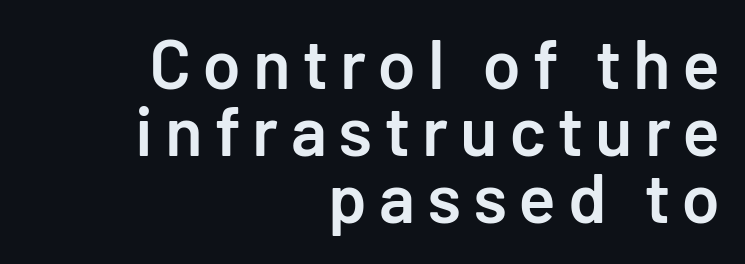
Q: Is the text bold? A: Semi-bold.
Q: Is the text italic (slanted)? A: No, it is upright.
Q: Is the typeface a serif or a sans-serif typeface? A: Sans-serif.
Q: Is the text underlined? A: No.
Q: How is the paragraph aligned? A: Right-aligned.
Q: Is the spacing between lines tight, normal or loose? A: Tight.
Q: Width (condensed, normal, or wide)? A: Normal.
Q: Stroke contrast? A: Low.
Q: x-height? A: Medium.
Q: Monospaced? A: No.
